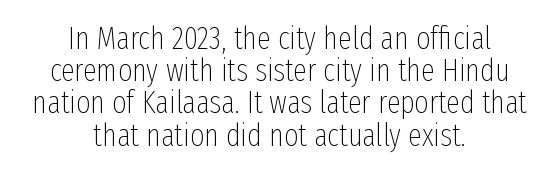
When letters stand straight like this, we call the style roman or upright. A light-to-regular cut is what we see here. Serif or sans? Sans — the stroke terminals are bare. Look at the tracking — it's just the regular setting, nothing added. Words float on clear page, feet unadorned.
